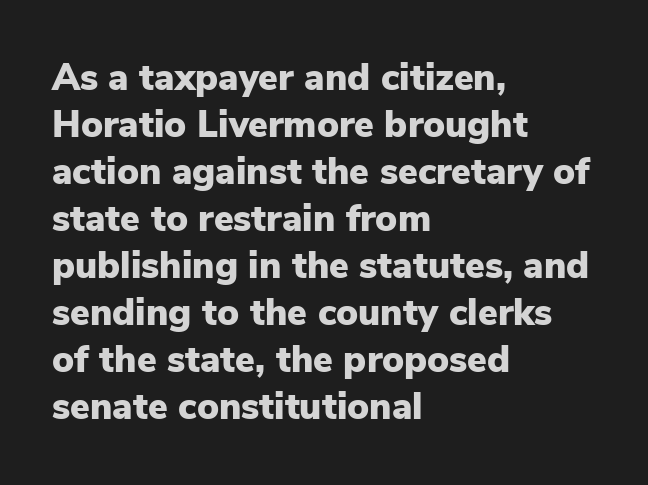
The strip under each line holds only bare page. Characters remain perfectly vertical along every line. Is this a sans? Yes — the strokes have no serifs. The letterforms sit shoulder to shoulder at normal distance. Pretty heavy lettering here — definitely bold.
